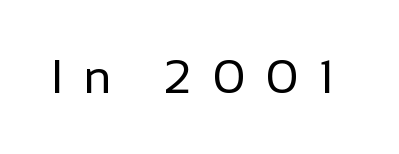
Q: Is the text bold? A: No.
Q: Is the text italic (slanted)? A: No, it is upright.
Q: Is the typeface a serif or a sans-serif typeface? A: Sans-serif.
Q: Is the text underlined? A: No.
Q: Is the spacing between letters normal or unusually wide? A: Unusually wide.
Q: Width (condensed, normal, or wide)? A: Normal.
Q: Stroke contrast? A: Low.
Q: x-height? A: Medium.
Q: Monospaced? A: No.
